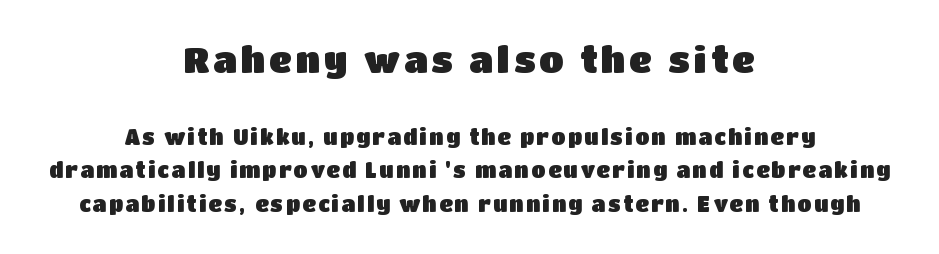
{"serif": "no", "italic": "no", "width": "normal", "stroke_contrast": "low", "x_height": "large", "monospaced": "no", "underline": "no", "align": "center", "line_spacing": "normal", "line_spacing_ratio": 1.59, "larger_block": "first", "size_ratio": 1.71, "glyph_px": 36}
